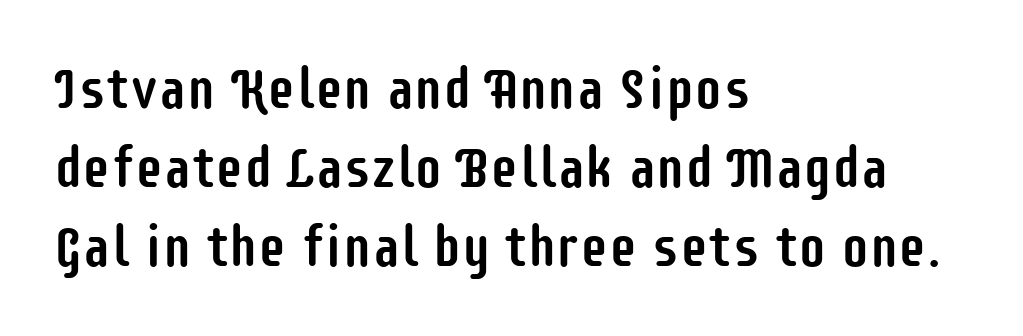
The image shows 57 px condensed sans-serif type, upright; set left-aligned, normal line spacing (1.39x), normal letter spacing, not underlined; low stroke contrast and a large x-height.
